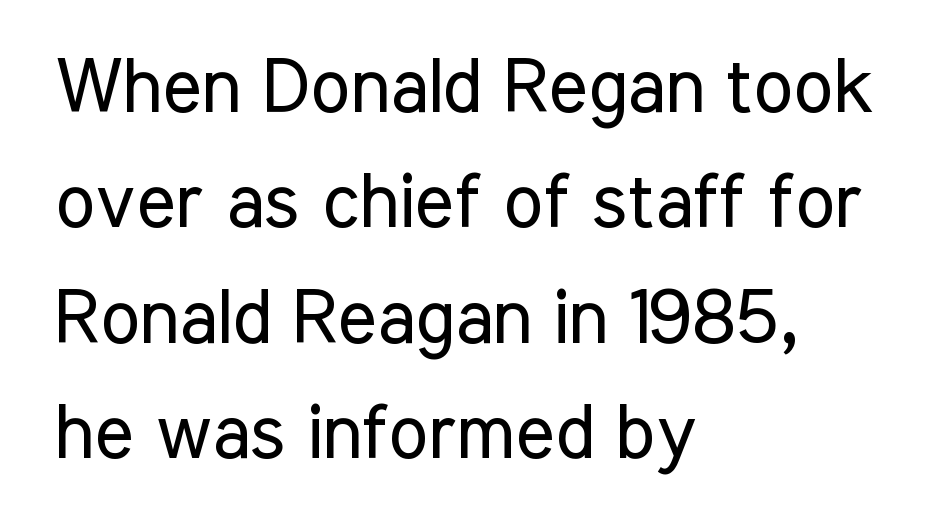
Q: Is the text bold? A: No.
Q: Is the text italic (slanted)? A: No, it is upright.
Q: Is the typeface a serif or a sans-serif typeface? A: Sans-serif.
Q: Is the text underlined? A: No.
Q: How is the paragraph aligned? A: Left-aligned.
Q: Is the spacing between letters normal or unusually wide? A: Normal.
Q: Is the spacing between lines tight, normal or loose? A: Normal.
Q: Width (condensed, normal, or wide)? A: Condensed.
Q: Stroke contrast? A: Low.
Q: x-height? A: Medium.
Q: Monospaced? A: No.
